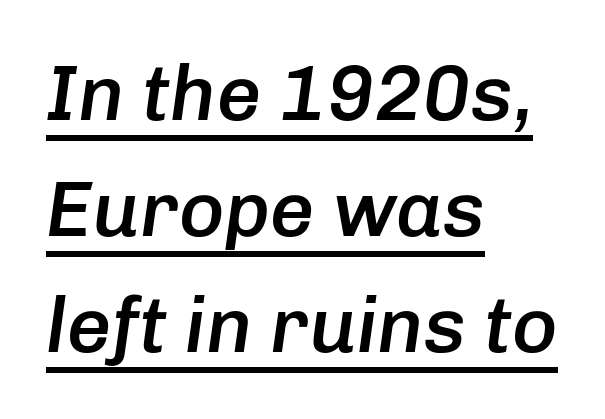
The image shows 78 px semibold type, italic (leaning right); set left-aligned, normal line spacing (1.49x), normal letter spacing, underlined; low stroke contrast and a medium x-height.
